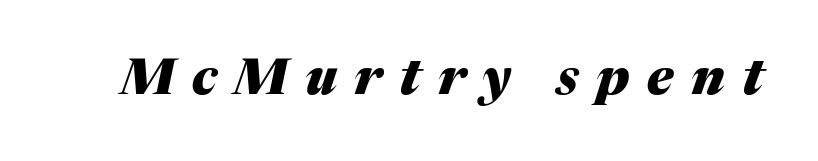
Posture: slanted. Summary of weight: heavy, a full bold. Words float on clear page, feet unadorned. This sample uses expanded letter spacing, leaving extra air between glyphs. Think of a printed novel: that variable character pitch is what you see here.
